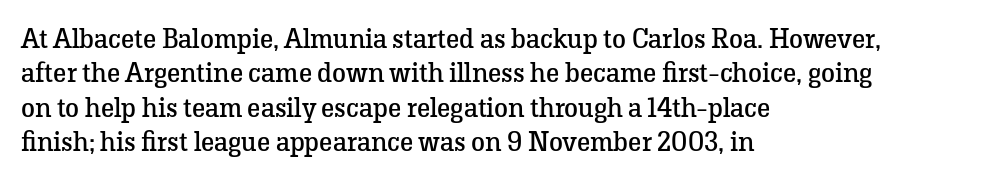
Nobody drew a line under any word here. Little horizontal feet cap the strokes, marking this as serif type. Which margin do the lines hug? The left one — the right edge is uneven. The lettering holds an erect, upright posture throughout. Think of a printed novel: that variable character pitch is what you see here.
